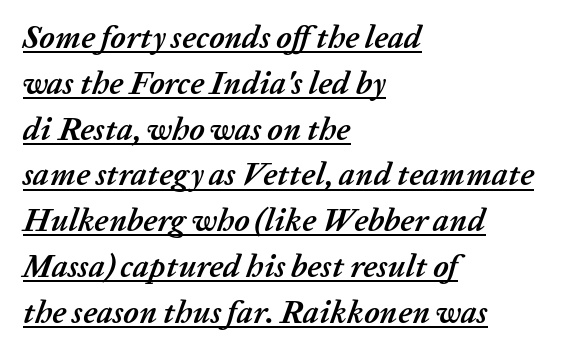
Q: Is the text bold? A: Yes.
Q: Is the text italic (slanted)? A: Yes, it leans right by about 20 degrees.
Q: Is the text underlined? A: Yes.
Q: How is the paragraph aligned? A: Left-aligned.
Q: Is the spacing between letters normal or unusually wide? A: Normal.
Q: Is the spacing between lines tight, normal or loose? A: Normal.
Q: Width (condensed, normal, or wide)? A: Normal.
Q: Stroke contrast? A: Low.
Q: x-height? A: Medium.
Q: Monospaced? A: No.
